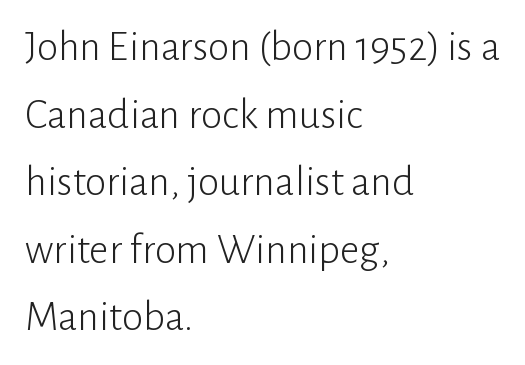
The image shows 43 px light sans-serif type, upright; set left-aligned, normal line spacing (1.57x), normal letter spacing, not underlined; low stroke contrast and a medium x-height.
